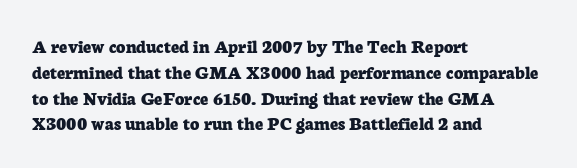
Q: Is the text bold? A: Yes.
Q: Is the text italic (slanted)? A: No, it is upright.
Q: Is the text underlined? A: No.
Q: How is the paragraph aligned? A: Left-aligned.
Q: Is the spacing between letters normal or unusually wide? A: Normal.
Q: Is the spacing between lines tight, normal or loose? A: Normal.
